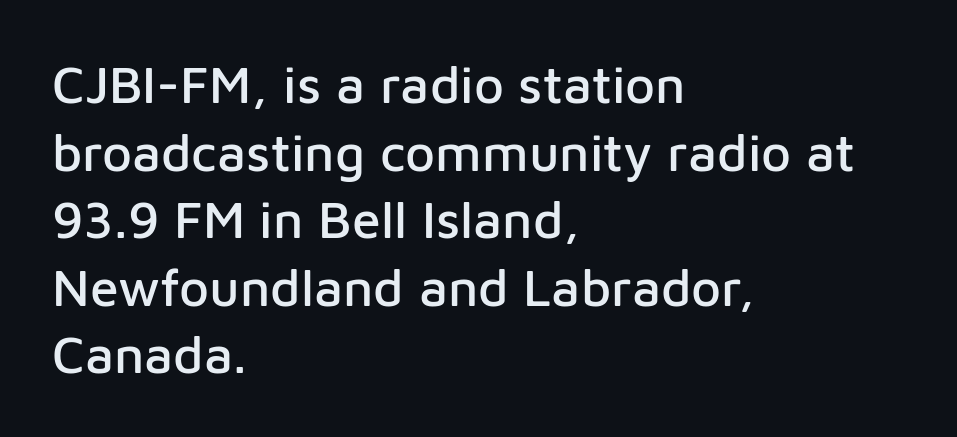
{"serif": "no", "italic": "no", "width": "normal", "stroke_contrast": "low", "x_height": "medium", "monospaced": "no", "underline": "no", "align": "left", "line_spacing": "normal", "line_spacing_ratio": 1.3, "letter_spacing": "normal", "letter_spacing_em": 0.0, "glyph_px": 52}
